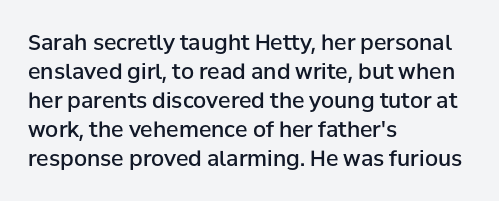
{"italic": "no", "bold": "semi", "underline": "no", "align": "left", "line_spacing": "normal", "line_spacing_ratio": 1.38, "letter_spacing": "normal", "letter_spacing_em": 0.0, "glyph_px": 21}
